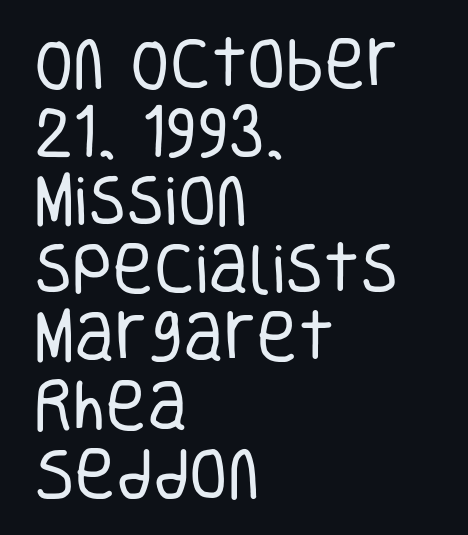
A clean baseline with only descenders dipping below it. Stroke terminals: plain, sans-serif. Honestly, the letter spacing is just normal — you wouldn't notice it. It's the straight-up-and-down kind of type. The letters advance in unequal steps, a hallmark of proportional type.
